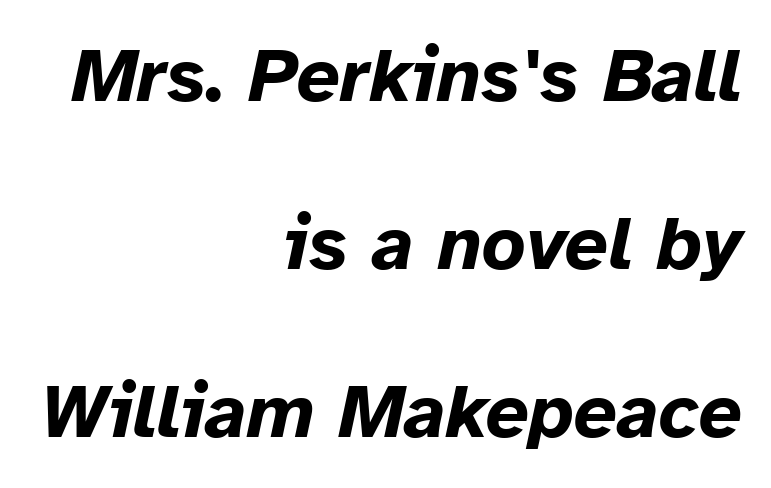
{"italic": "yes", "lean": "right", "slant_degrees": 12, "bold": "yes", "weight": "bold", "width": "normal", "stroke_contrast": "low", "x_height": "medium", "monospaced": "no", "underline": "no", "align": "right", "line_spacing": "loose", "line_spacing_ratio": 2.21, "letter_spacing": "normal", "letter_spacing_em": 0.0, "glyph_px": 76}
